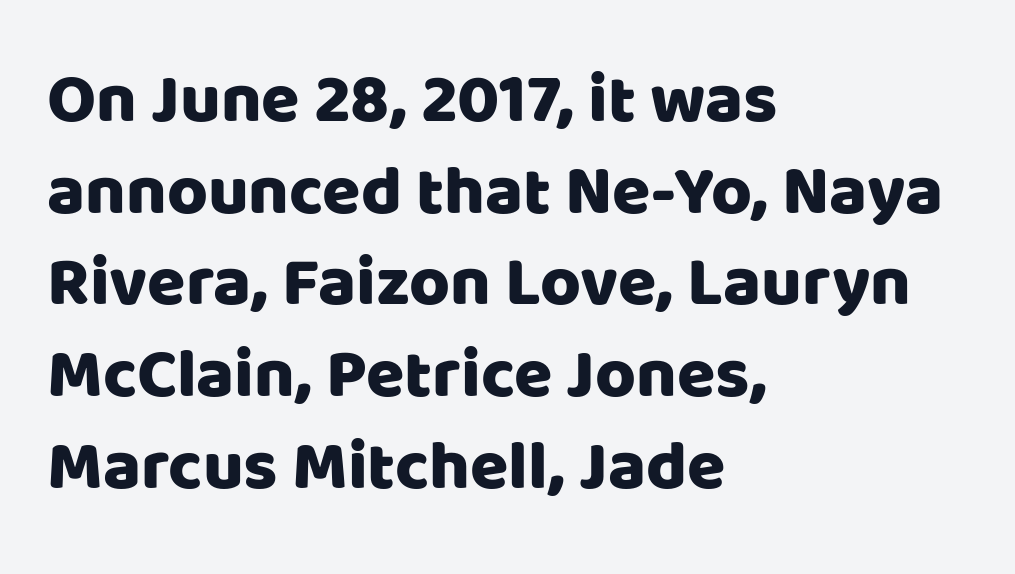
This sample is left-justified, so line endings fall wherever the words run out. A clean baseline with only descenders dipping below it. This sample uses an upright cut, with every glyph sitting square on the baseline. Note the varied advance widths — an 'i' is clearly narrower than an 'm'. How are the letters spaced? Ordinarily, with no added tracking. The vertical gap from one line to the next is medium.
